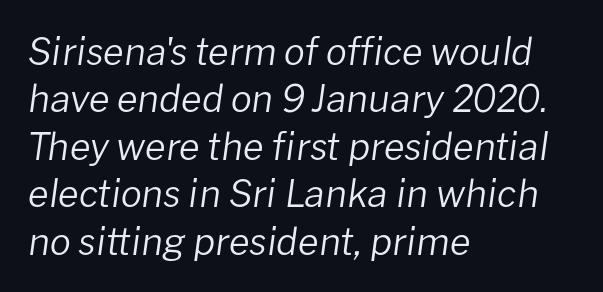
Notice how descenders clear the ascenders below comfortably — that's standard leading. Honestly, there is no underline to notice here at all. Rendered with sloped, italic letterforms. The cut favours lightness, reaching ordinary text weight at its darkest. The face used here is proportionally spaced, like ordinary book or web type.
